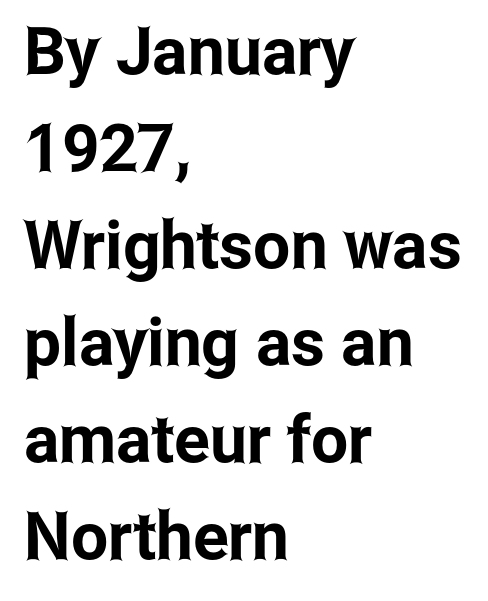
Q: Is the text italic (slanted)? A: No, it is upright.
Q: Is the typeface a serif or a sans-serif typeface? A: Sans-serif.
Q: Is the text underlined? A: No.
Q: How is the paragraph aligned? A: Left-aligned.
Q: Is the spacing between letters normal or unusually wide? A: Normal.
Q: Is the spacing between lines tight, normal or loose? A: Normal.
Q: Width (condensed, normal, or wide)? A: Condensed.
Q: Stroke contrast? A: Low.
Q: x-height? A: Medium.
Q: Monospaced? A: No.
